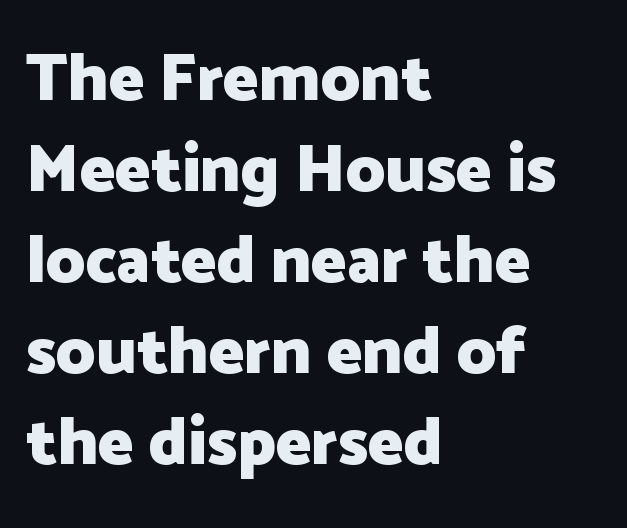
Q: Is the text bold? A: Yes.
Q: Is the text italic (slanted)? A: No, it is upright.
Q: Is the typeface a serif or a sans-serif typeface? A: Sans-serif.
Q: Is the text underlined? A: No.
Q: How is the paragraph aligned? A: Left-aligned.
Q: Is the spacing between letters normal or unusually wide? A: Normal.
Q: Is the spacing between lines tight, normal or loose? A: Normal.
Q: Width (condensed, normal, or wide)? A: Normal.
Q: Stroke contrast? A: Low.
Q: x-height? A: Medium.
Q: Monospaced? A: No.
